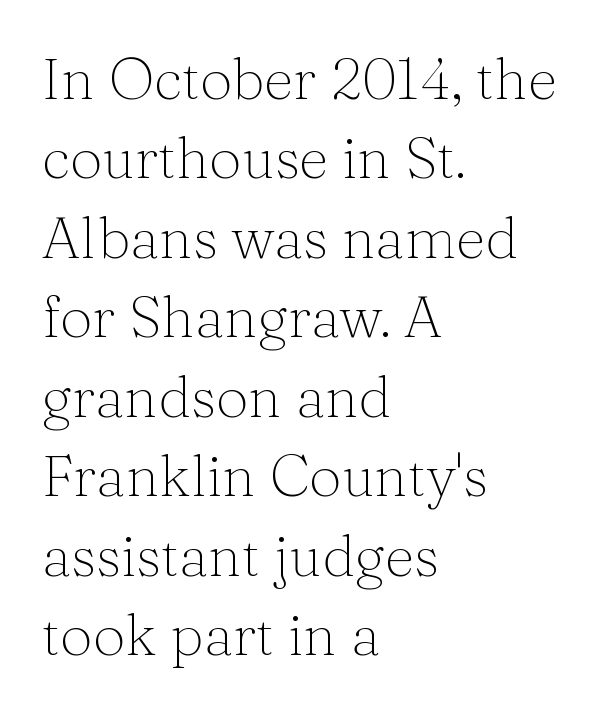
{"serif": "yes", "italic": "no", "bold": "no", "weight": "thin", "width": "normal", "stroke_contrast": "medium", "x_height": "medium", "monospaced": "no", "underline": "no", "align": "left", "line_spacing": "normal", "line_spacing_ratio": 1.37, "letter_spacing": "normal", "letter_spacing_em": 0.0, "glyph_px": 58}
